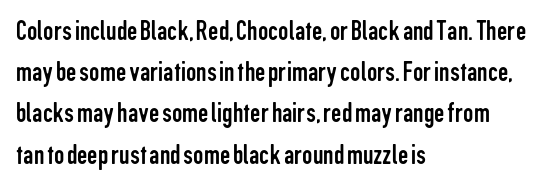
The lettering stays uniformly vertical, giving the passage a roman look. The rendering shows plain stroke endings on the letterforms — a sans-serif design. Each letter keeps its own natural width here, so spacing adapts to shape. Glance below the letters and you will spot only blank space. Default kerning and tracking; the words read as compact shapes.
